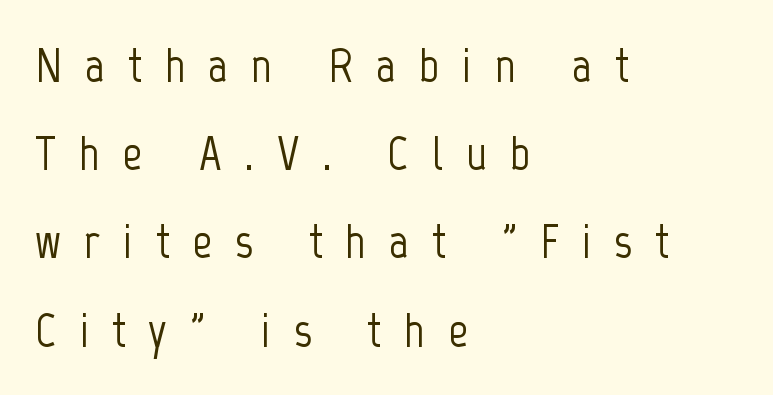
The image shows 49 px condensed sans-serif type, upright; set left-aligned, line spacing 1.8x, unusually wide letter spacing (+0.47 em), not underlined; low stroke contrast and a medium x-height.
